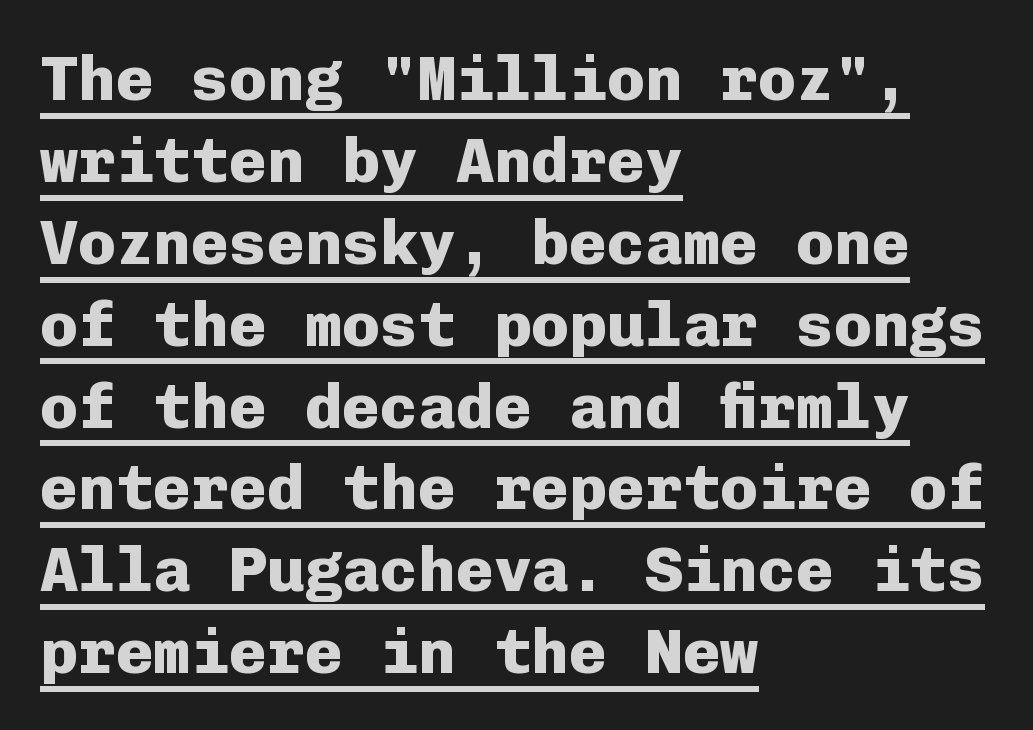
The face used here is monospaced, like something from a code editor. The glyphs in this specimen are sans serif. Does the weight exceed regular? Yes, all the way to bold. In designer terms, the underline attribute is active on this setting. Normally led — the rows are evenly, conventionally spaced. Nobody touched the tracking dial on this one.
